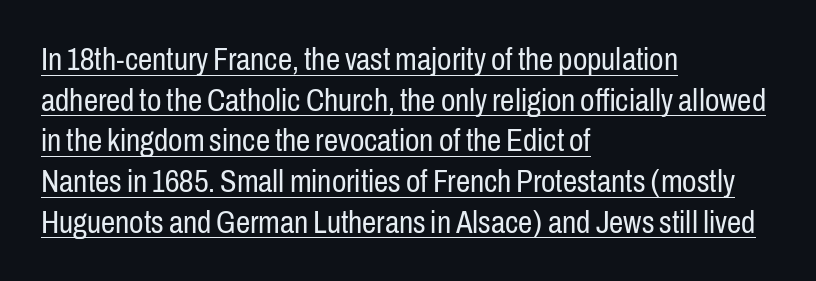
The image shows 32 px regular-weight, condensed sans-serif type, upright; set left-aligned, normal line spacing (1.27x), normal letter spacing, underlined; low stroke contrast and a medium x-height.
